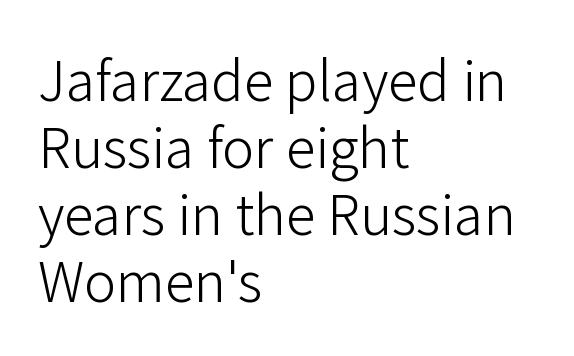
You could call the tracking neutral — neither tight nor loose. Here the designer chose a conventional face with non-uniform glyph widths. The passage shown is not underscored anywhere. Upright lettering throughout.
